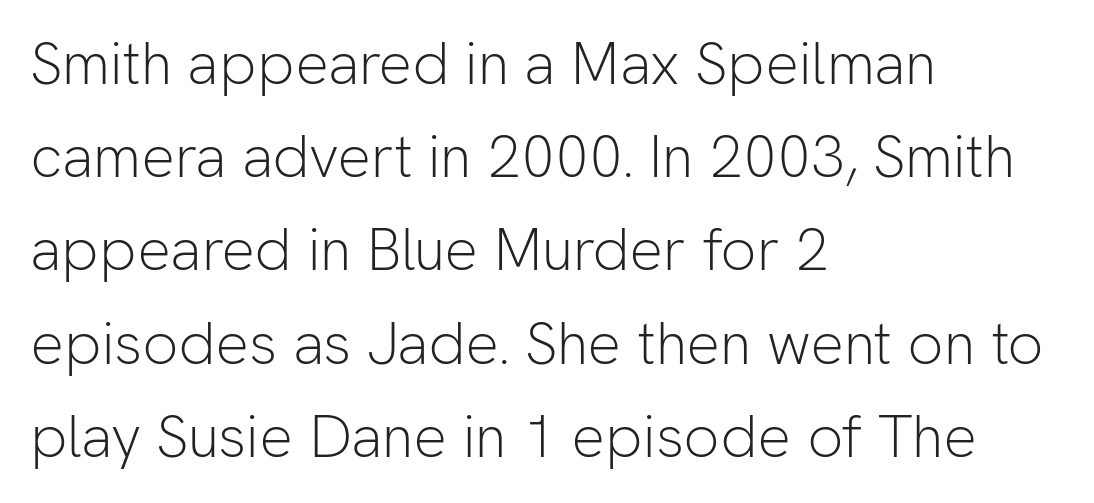
Q: Is the text bold? A: No.
Q: Is the text italic (slanted)? A: No, it is upright.
Q: Is the typeface a serif or a sans-serif typeface? A: Sans-serif.
Q: Is the text underlined? A: No.
Q: How is the paragraph aligned? A: Left-aligned.
Q: Is the spacing between letters normal or unusually wide? A: Normal.
Q: Is the spacing between lines tight, normal or loose? A: Normal.
Q: Width (condensed, normal, or wide)? A: Normal.
Q: Stroke contrast? A: Low.
Q: x-height? A: Medium.
Q: Monospaced? A: No.
